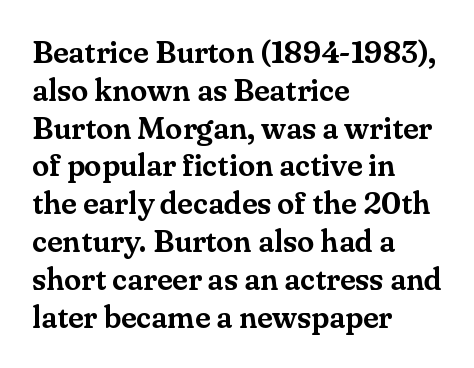
The image shows 31 px serif type, upright; set left-aligned, line spacing 1.22x, normal letter spacing, not underlined; medium stroke contrast and a small x-height.
